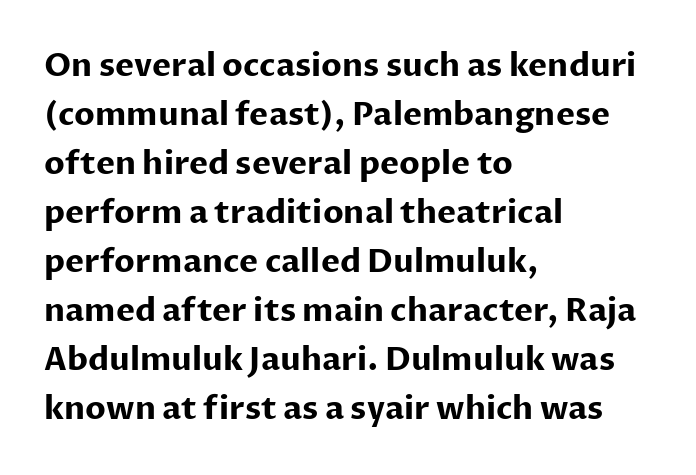
Q: Is the text bold? A: Yes.
Q: Is the text italic (slanted)? A: No, it is upright.
Q: Is the typeface a serif or a sans-serif typeface? A: Sans-serif.
Q: Is the text underlined? A: No.
Q: How is the paragraph aligned? A: Left-aligned.
Q: Is the spacing between letters normal or unusually wide? A: Normal.
Q: Is the spacing between lines tight, normal or loose? A: Normal.
Q: Width (condensed, normal, or wide)? A: Normal.
Q: Stroke contrast? A: Low.
Q: x-height? A: Medium.
Q: Monospaced? A: No.
